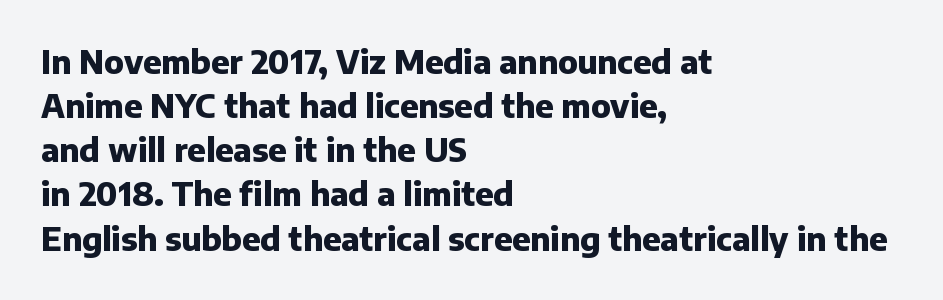
{"serif": "no", "italic": "no", "bold": "yes", "weight": "heavy", "width": "normal", "stroke_contrast": "low", "x_height": "medium", "monospaced": "no", "underline": "no", "align": "left", "line_spacing": "normal", "line_spacing_ratio": 1.38, "letter_spacing": "normal", "letter_spacing_em": 0.0, "glyph_px": 32}
